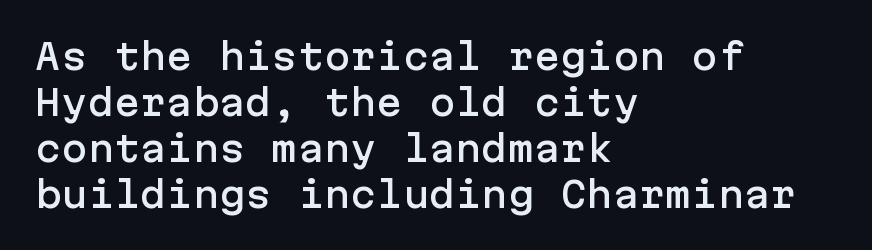
{"serif": "no", "italic": "no", "width": "normal", "stroke_contrast": "low", "x_height": "medium", "underline": "no", "align": "left", "line_spacing": "normal", "line_spacing_ratio": 1.31, "letter_spacing": "normal", "letter_spacing_em": 0.0, "glyph_px": 35}
